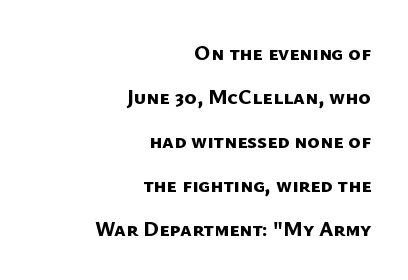
The image shows 21 px bold type; set right-aligned, loose line spacing (2.09x), normal letter spacing, not underlined.
